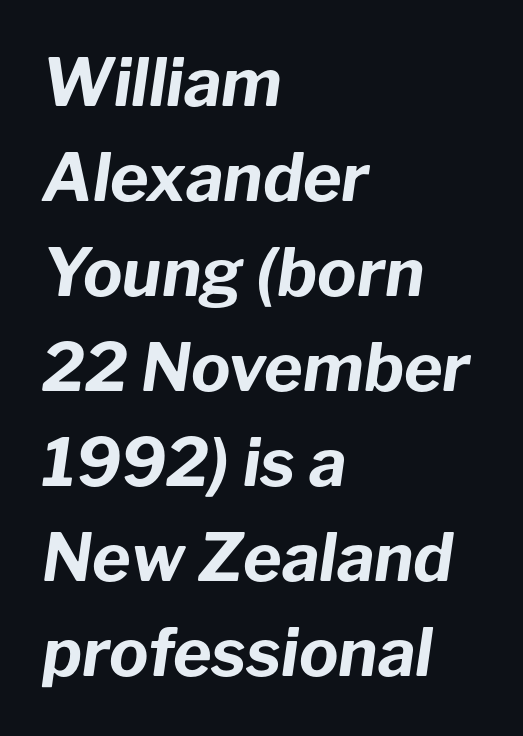
The gap between lines stays unmarked. Compared with an ordinary text face, these strokes are far heavier — a full bold. A typesetter would call this leading conventional body-copy spacing. When letters slant like this, we call the style italic. Is this a fixed-width face? No — the glyphs have proportional, varying widths. No extra tracking has been applied to these lines.
